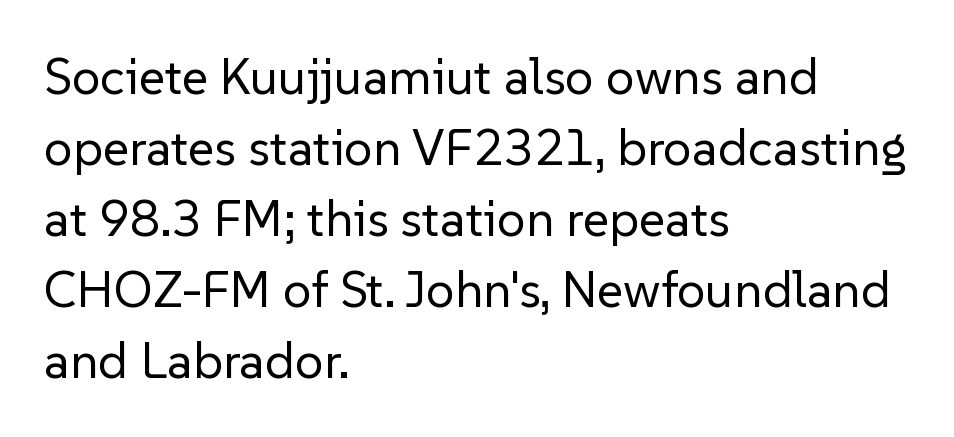
The image shows 51 px regular-weight sans-serif type, upright; set left-aligned, normal line spacing (1.39x), normal letter spacing, not underlined; low stroke contrast and a medium x-height.
